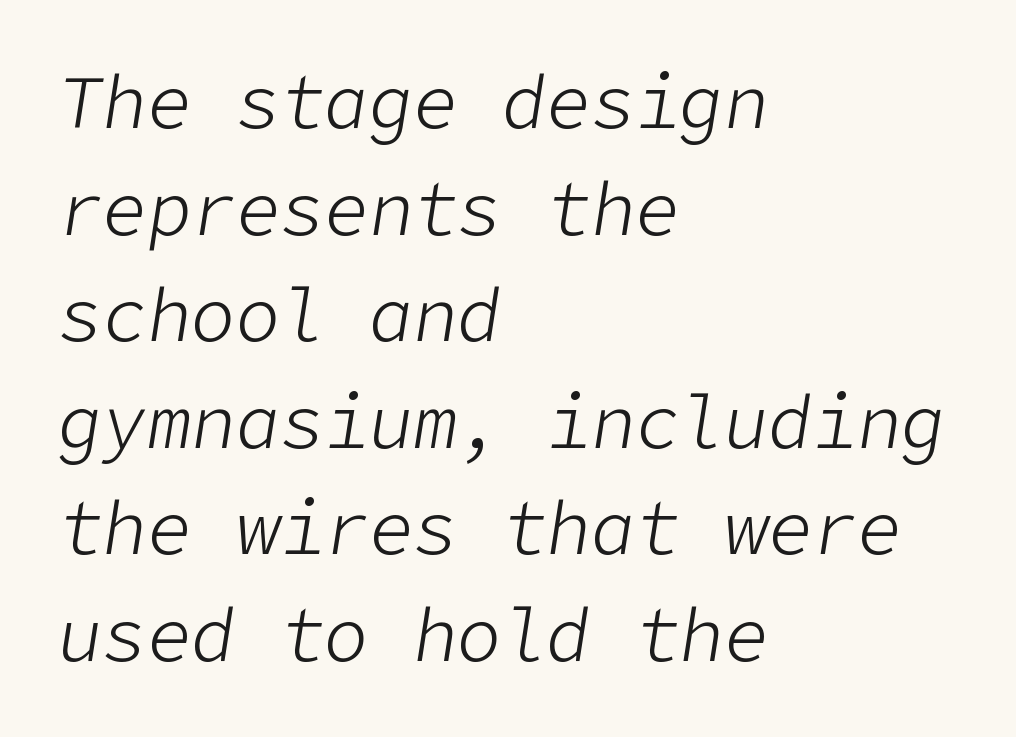
The image shows 74 px light type, italic (leaning right); set left-aligned, normal line spacing (1.44x), normal letter spacing, not underlined; low stroke contrast and a medium x-height.
